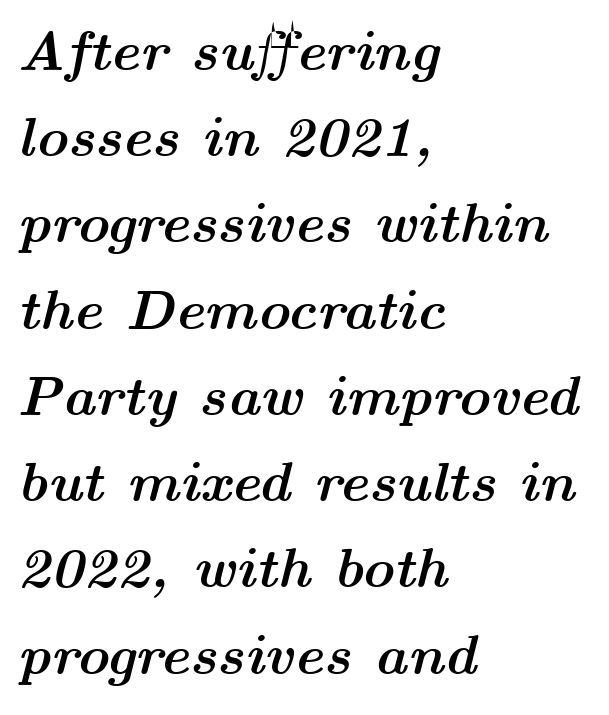
{"italic": "yes", "lean": "right", "slant_degrees": 14, "bold": "yes", "weight": "semibold", "width": "wide", "stroke_contrast": "medium", "x_height": "medium", "monospaced": "no", "underline": "no", "align": "left", "line_spacing": "normal", "line_spacing_ratio": 1.54, "letter_spacing": "normal", "letter_spacing_em": 0.0, "glyph_px": 56}
